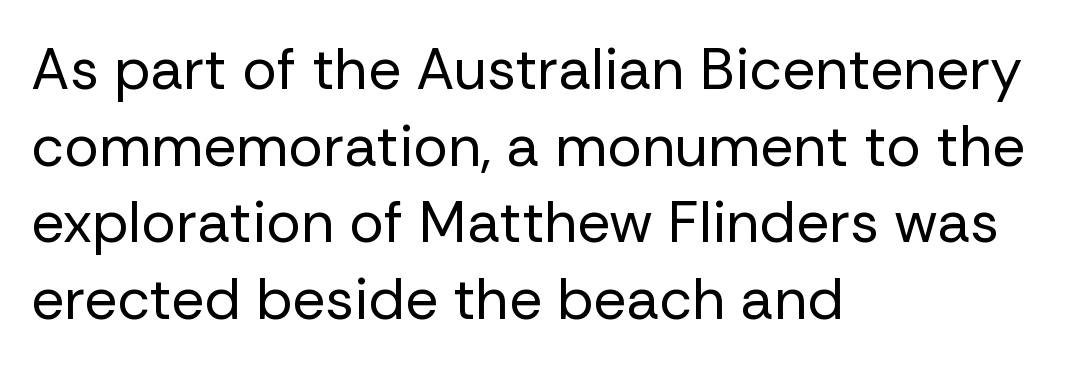
Q: Is the text bold? A: No.
Q: Is the text italic (slanted)? A: No, it is upright.
Q: Is the typeface a serif or a sans-serif typeface? A: Sans-serif.
Q: Is the text underlined? A: No.
Q: How is the paragraph aligned? A: Left-aligned.
Q: Is the spacing between letters normal or unusually wide? A: Normal.
Q: Is the spacing between lines tight, normal or loose? A: Normal.
Q: Width (condensed, normal, or wide)? A: Normal.
Q: Stroke contrast? A: Low.
Q: x-height? A: Medium.
Q: Monospaced? A: No.
